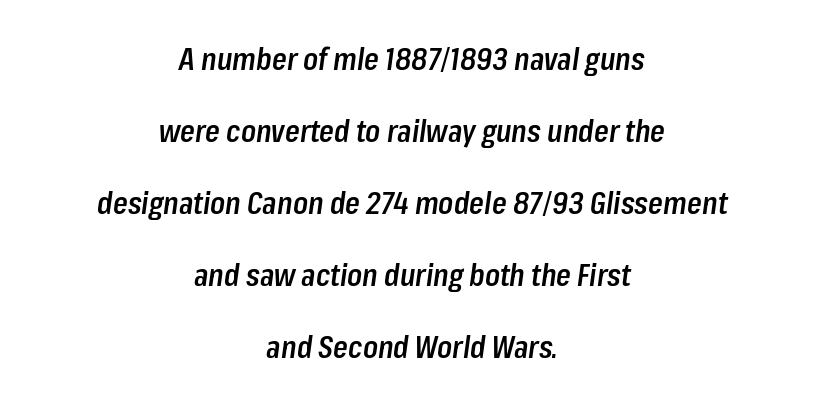
The image shows 30 px semibold, condensed type, italic (leaning right); set centered, loose line spacing (2.4x), normal letter spacing, not underlined; low stroke contrast and a medium x-height.
